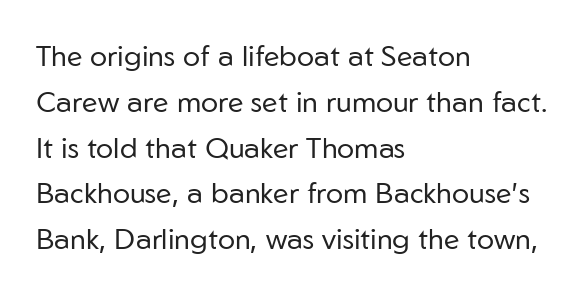
{"serif": "no", "italic": "no", "bold": "no", "weight": "regular", "width": "normal", "stroke_contrast": "low", "x_height": "medium", "monospaced": "no", "underline": "no", "align": "left", "line_spacing": "normal", "line_spacing_ratio": 1.58, "letter_spacing": "normal", "letter_spacing_em": 0.0, "glyph_px": 29}
